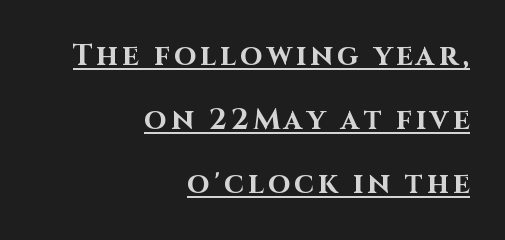
{"serif": "no", "italic": "no", "bold": "yes", "weight": "bold", "width": "normal", "stroke_contrast": "high", "x_height": "large", "monospaced": "no", "underline": "yes", "align": "right", "line_spacing": "loose", "line_spacing_ratio": 2.2, "glyph_px": 29}
